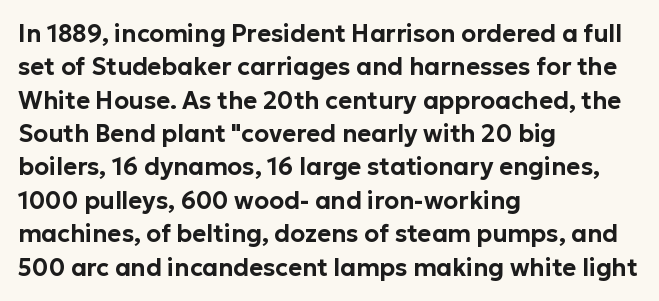
The image shows 24 px text type, upright; set left-aligned, normal line spacing (1.39x), normal letter spacing, not underlined.
